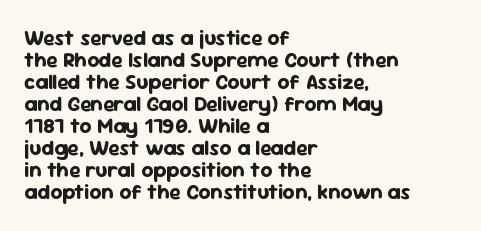
The image shows 21 px bold type, upright; set left-aligned, tight line spacing (1.05x), normal letter spacing, not underlined.
